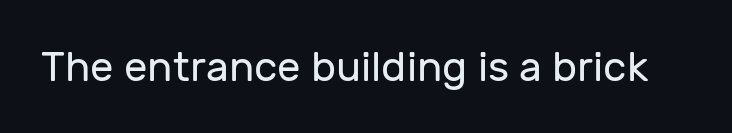
The image shows 42 px regular-weight sans-serif type, upright; set normal letter spacing, not underlined; low stroke contrast and a medium x-height.
